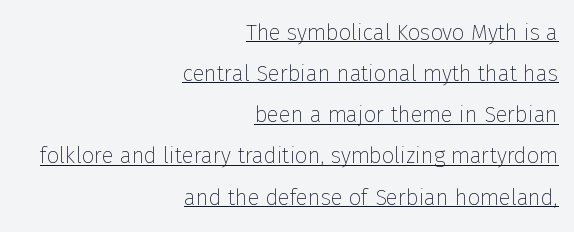
The image shows 22 px text type, upright; set right-aligned, line spacing 1.87x, normal letter spacing, underlined.
